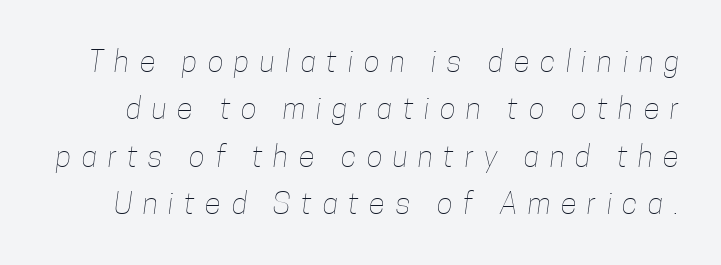
Q: Is the text bold? A: No.
Q: Is the text underlined? A: No.
Q: Is the spacing between letters normal or unusually wide? A: Unusually wide.
Q: Is the spacing between lines tight, normal or loose? A: Normal.
Q: Width (condensed, normal, or wide)? A: Condensed.
Q: Stroke contrast? A: Low.
Q: x-height? A: Medium.
Q: Monospaced? A: No.
